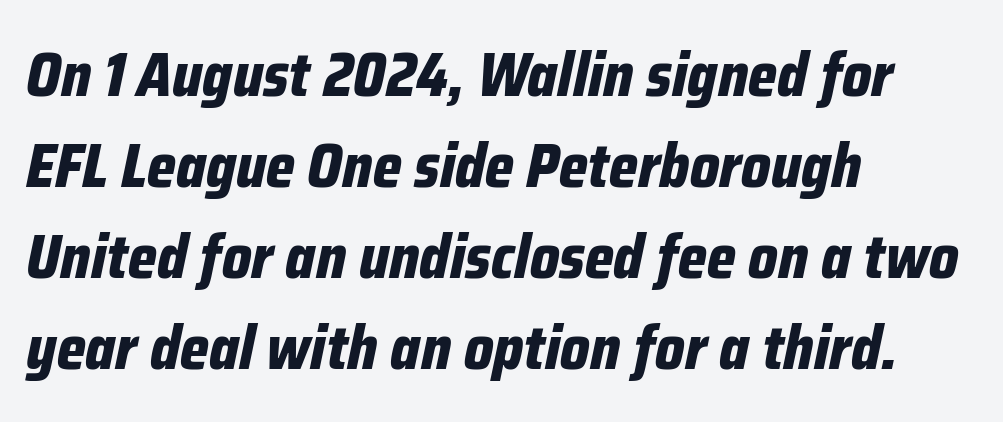
The image shows 61 px bold, condensed type, italic (leaning right); set left-aligned, normal line spacing (1.49x), normal letter spacing, not underlined; low stroke contrast and a medium x-height.
